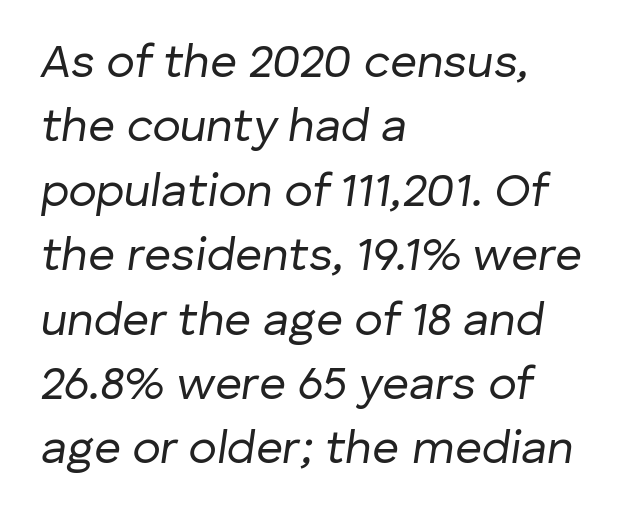
The image shows 47 px regular-weight type, italic (leaning right); set left-aligned, normal line spacing (1.37x), normal letter spacing, not underlined; low stroke contrast and a medium x-height.
